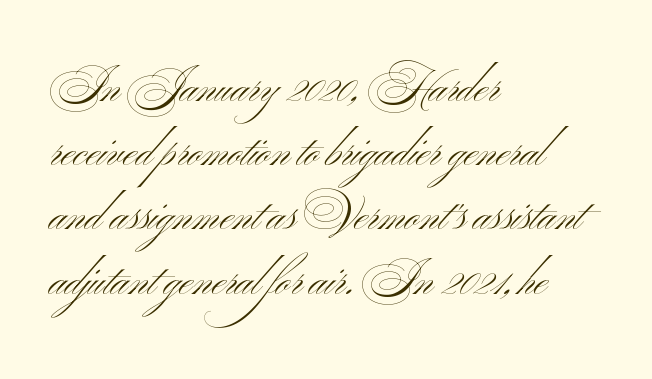
{"serif": "no", "bold": "no", "weight": "light", "width": "wide", "stroke_contrast": "medium", "x_height": "small", "monospaced": "no", "underline": "no", "align": "left", "line_spacing": "normal", "line_spacing_ratio": 1.46, "letter_spacing": "normal", "letter_spacing_em": 0.0, "glyph_px": 44}
